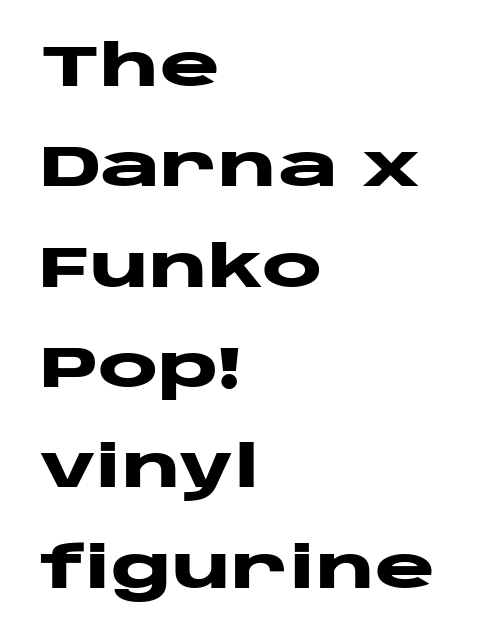
The image shows 57 px heavy, wide sans-serif type, upright; set left-aligned, line spacing 1.76x, normal letter spacing, not underlined; low stroke contrast and a large x-height.
